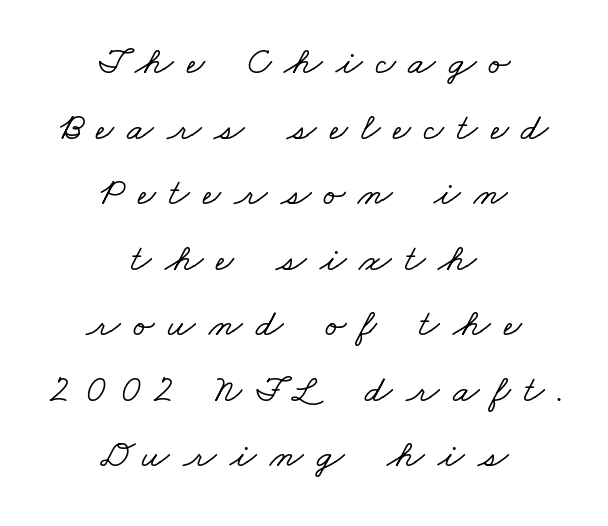
Q: Is the typeface a serif or a sans-serif typeface? A: Serif.
Q: Is the text underlined? A: No.
Q: How is the paragraph aligned? A: Centered.
Q: Is the spacing between letters normal or unusually wide? A: Unusually wide.
Q: Is the spacing between lines tight, normal or loose? A: Normal.
Q: Width (condensed, normal, or wide)? A: Wide.
Q: Stroke contrast? A: Low.
Q: x-height? A: Small.
Q: Monospaced? A: No.
